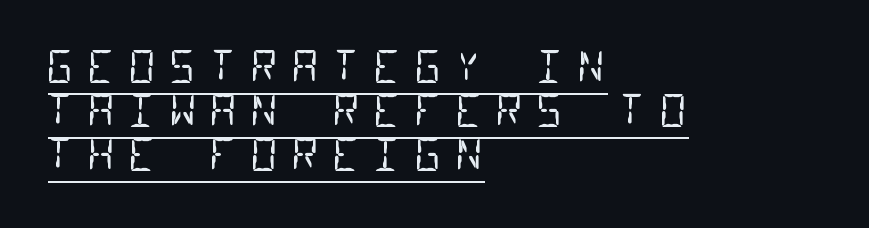
{"serif": "no", "bold": "no", "weight": "regular", "width": "condensed", "stroke_contrast": "low", "x_height": "large", "monospaced": "yes", "underline": "yes", "align": "left", "line_spacing": "tight", "line_spacing_ratio": 1.02, "letter_spacing": "wide", "letter_spacing_em": 0.3, "glyph_px": 43}
